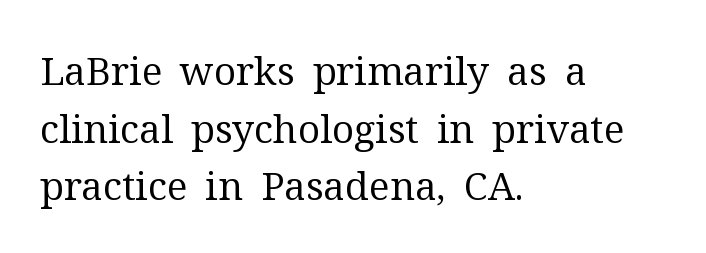
Q: Is the text bold? A: No.
Q: Is the text italic (slanted)? A: No, it is upright.
Q: Is the typeface a serif or a sans-serif typeface? A: Serif.
Q: Is the text underlined? A: No.
Q: How is the paragraph aligned? A: Left-aligned.
Q: Is the spacing between letters normal or unusually wide? A: Normal.
Q: Is the spacing between lines tight, normal or loose? A: Normal.
Q: Width (condensed, normal, or wide)? A: Normal.
Q: Stroke contrast? A: Medium.
Q: x-height? A: Medium.
Q: Monospaced? A: No.
